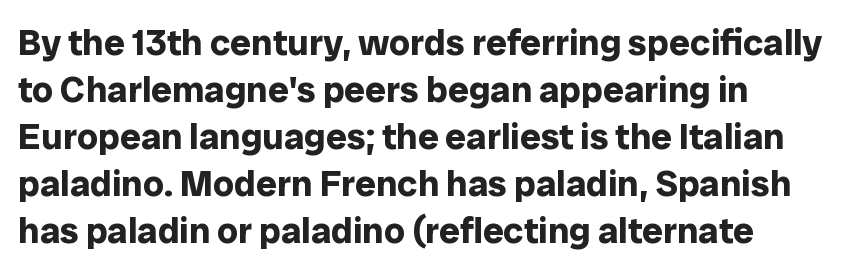
Looks like regular typesetting: each glyph gets only the width it needs. The type family on display is of the sans-serif kind. Quick note: not italic, upright. A normal amount of white space separates one row of letters from the next. The sample has been set heavy, in full bold.
